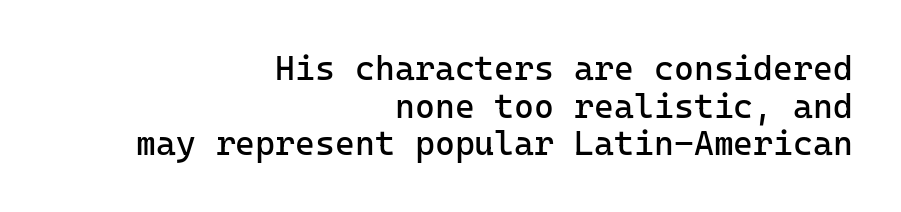
Q: Is the text bold? A: No.
Q: Is the text italic (slanted)? A: No, it is upright.
Q: Is the typeface a serif or a sans-serif typeface? A: Sans-serif.
Q: Is the text underlined? A: No.
Q: How is the paragraph aligned? A: Right-aligned.
Q: Is the spacing between letters normal or unusually wide? A: Normal.
Q: Is the spacing between lines tight, normal or loose? A: Tight.
Q: Width (condensed, normal, or wide)? A: Normal.
Q: Stroke contrast? A: Low.
Q: x-height? A: Medium.
